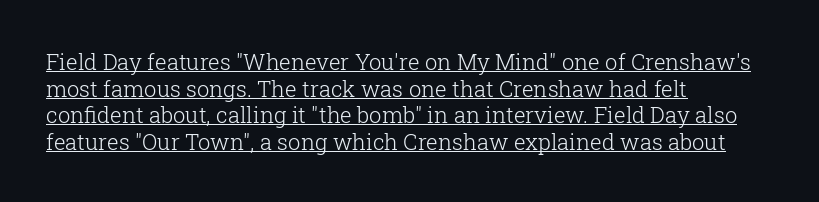
Posture: vertical. Leftover space on each line is placed entirely after the last word. In terms of letterspacing, this is plain default setting. Beneath each row of characters lies a ruled line.
